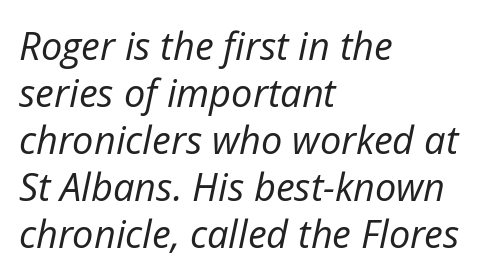
The image shows 38 px regular-weight type, italic (leaning right); set left-aligned, line spacing 1.24x, normal letter spacing, not underlined; low stroke contrast and a medium x-height.
